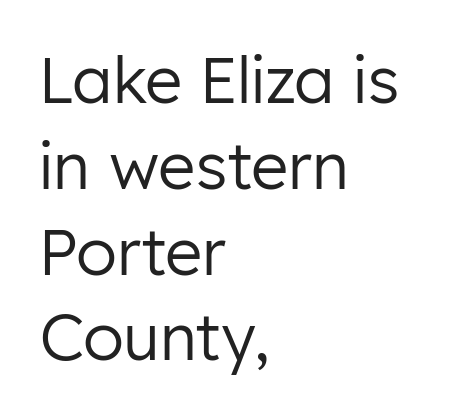
Q: Is the text bold? A: No.
Q: Is the text italic (slanted)? A: No, it is upright.
Q: Is the typeface a serif or a sans-serif typeface? A: Sans-serif.
Q: Is the text underlined? A: No.
Q: How is the paragraph aligned? A: Left-aligned.
Q: Is the spacing between letters normal or unusually wide? A: Normal.
Q: Is the spacing between lines tight, normal or loose? A: Normal.
Q: Width (condensed, normal, or wide)? A: Normal.
Q: Stroke contrast? A: Low.
Q: x-height? A: Medium.
Q: Monospaced? A: No.
